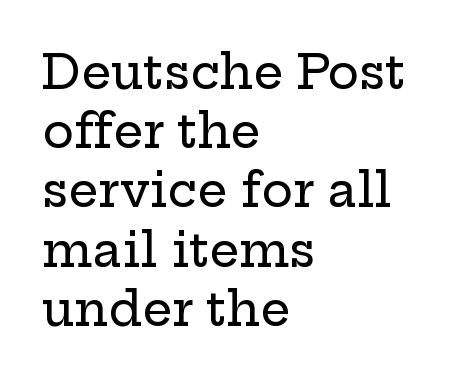
No italicization has been applied; the sample stays upright. Underline: absent. Does the copy run flush right? No — it runs flush left. These lines sit exactly where default settings would place them. Serifs: yes, visible at the terminals of the letterforms.
